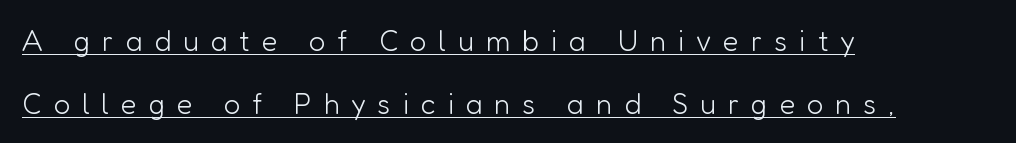
{"serif": "no", "italic": "no", "bold": "no", "weight": "light", "width": "normal", "stroke_contrast": "low", "x_height": "medium", "monospaced": "no", "underline": "yes", "align": "left", "line_spacing": "loose", "line_spacing_ratio": 2.16, "letter_spacing": "wide", "letter_spacing_em": 0.41, "glyph_px": 29}
